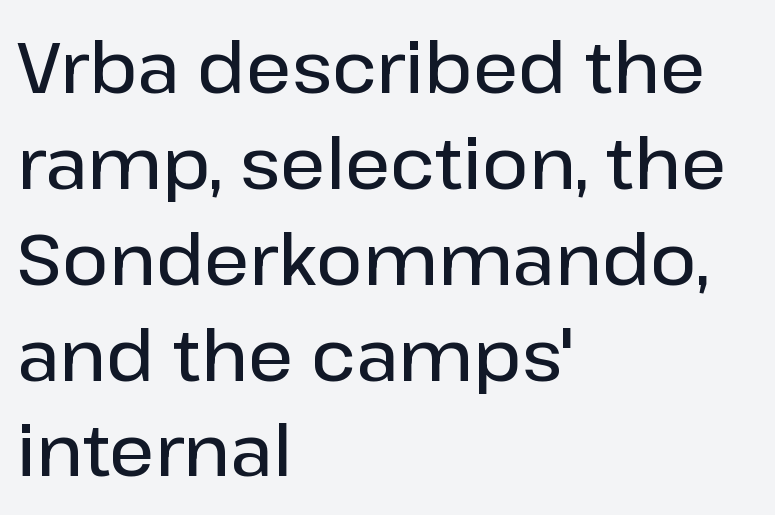
Does the leading feel generous? No, just average. The space directly below the letters is spotless. Proportional: the letters do not fall into vertical columns. The letterforms sit shoulder to shoulder at normal distance. A student would call this left alignment; a typographer would say flush left, rag right.
